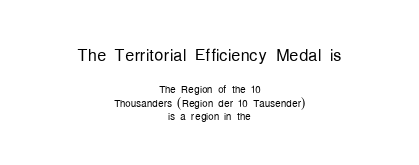
Q: Is the text bold? A: No.
Q: Is the text italic (slanted)? A: No, it is upright.
Q: Is the text underlined? A: No.
Q: How is the paragraph aligned? A: Centered.
Q: Is the spacing between letters normal or unusually wide? A: Normal.
Q: Is the spacing between lines tight, normal or loose? A: Tight.
Q: Which block of text is set in a larger size, the first (top) or the second (bottom)? A: The first (top) one.
